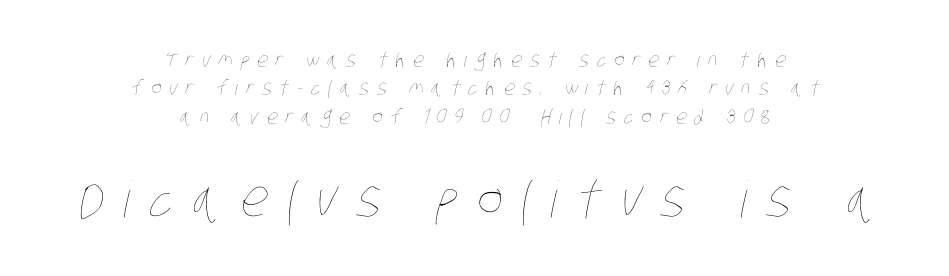
The image shows 50 px thin, condensed type; set centered, normal line spacing (1.42x), unusually wide letter spacing (+0.39 em), not underlined; the second (bottom) block is 2.5x larger; low stroke contrast and a large x-height.
